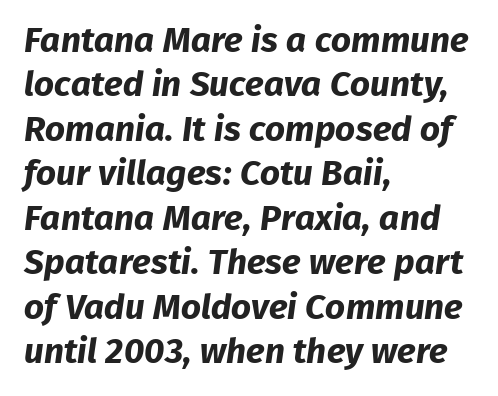
{"serif": "no", "bold": "yes", "weight": "bold", "width": "normal", "stroke_contrast": "low", "x_height": "medium", "monospaced": "no", "underline": "no", "align": "left", "line_spacing": "normal", "line_spacing_ratio": 1.27, "letter_spacing": "normal", "letter_spacing_em": 0.0, "glyph_px": 35}
